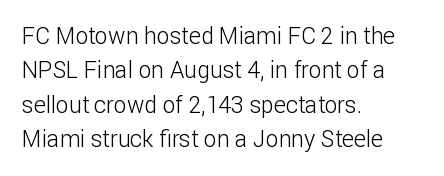
The image shows 23 px text type, upright; set left-aligned, normal line spacing (1.5x), normal letter spacing, not underlined.
